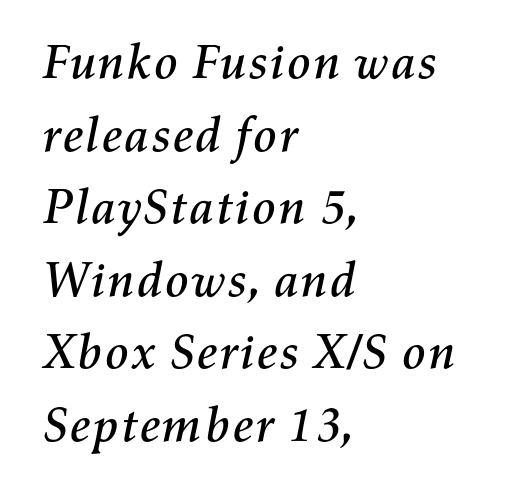
Q: Is the text italic (slanted)? A: Yes, it leans right by about 11 degrees.
Q: Is the text underlined? A: No.
Q: How is the paragraph aligned? A: Left-aligned.
Q: Is the spacing between letters normal or unusually wide? A: Normal.
Q: Is the spacing between lines tight, normal or loose? A: Normal.
Q: Width (condensed, normal, or wide)? A: Normal.
Q: Stroke contrast? A: Medium.
Q: x-height? A: Medium.
Q: Monospaced? A: No.
